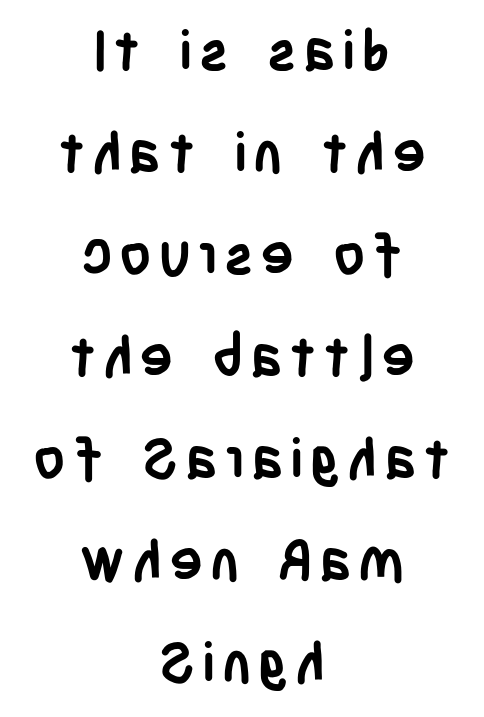
The image shows 56 px semibold, condensed sans-serif type, upright; set centered, line spacing 1.82x, not underlined; low stroke contrast and a large x-height.
